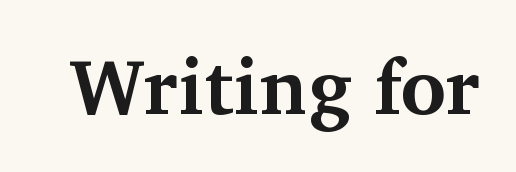
Q: Is the text bold? A: Yes.
Q: Is the text italic (slanted)? A: No, it is upright.
Q: Is the typeface a serif or a sans-serif typeface? A: Serif.
Q: Is the text underlined? A: No.
Q: Is the spacing between letters normal or unusually wide? A: Normal.
Q: Width (condensed, normal, or wide)? A: Normal.
Q: Stroke contrast? A: Medium.
Q: x-height? A: Medium.
Q: Monospaced? A: No.
